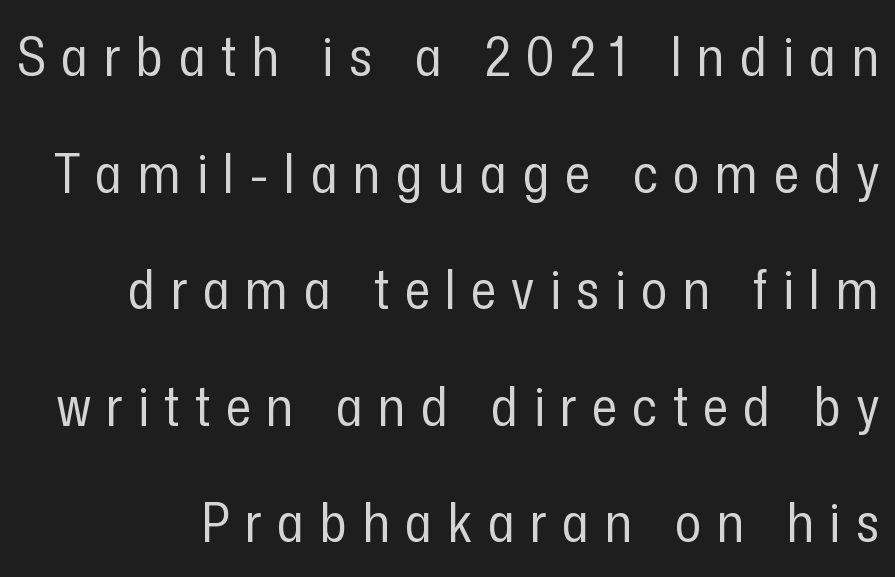
Q: Is the text bold? A: No.
Q: Is the text italic (slanted)? A: No, it is upright.
Q: Is the typeface a serif or a sans-serif typeface? A: Sans-serif.
Q: Is the text underlined? A: No.
Q: Is the spacing between letters normal or unusually wide? A: Unusually wide.
Q: Is the spacing between lines tight, normal or loose? A: Loose.
Q: Width (condensed, normal, or wide)? A: Condensed.
Q: Stroke contrast? A: Low.
Q: x-height? A: Medium.
Q: Monospaced? A: No.
